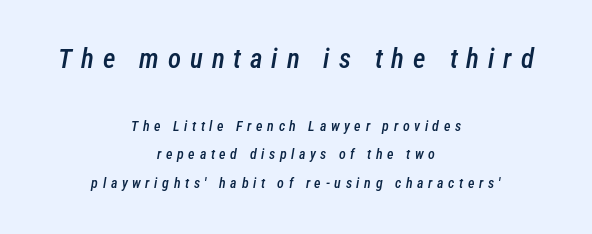
{"italic": "yes", "lean": "right", "slant_degrees": 12, "bold": "semi", "underline": "no", "align": "center", "line_spacing": "loose", "line_spacing_ratio": 2.02, "letter_spacing": "wide", "letter_spacing_em": 0.33, "larger_block": "first", "size_ratio": 1.93, "glyph_px": 27}
